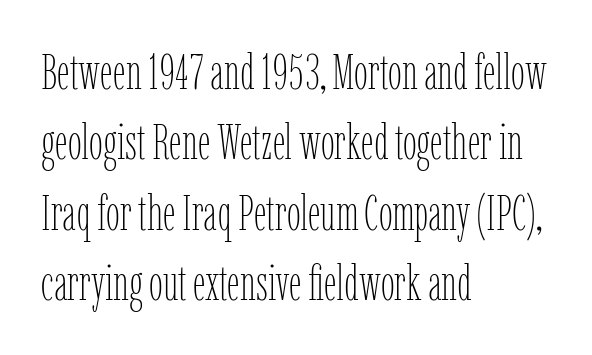
A student would call this left alignment; a typographer would say flush left, rag right. This is the regular roman posture of the typeface. Summary of weight: not heavy and not bold. Spacing verdict: proportional, widths tailored to each character. Rows of type keep a routine distance in the vertical direction. The area under the type is left untouched.
